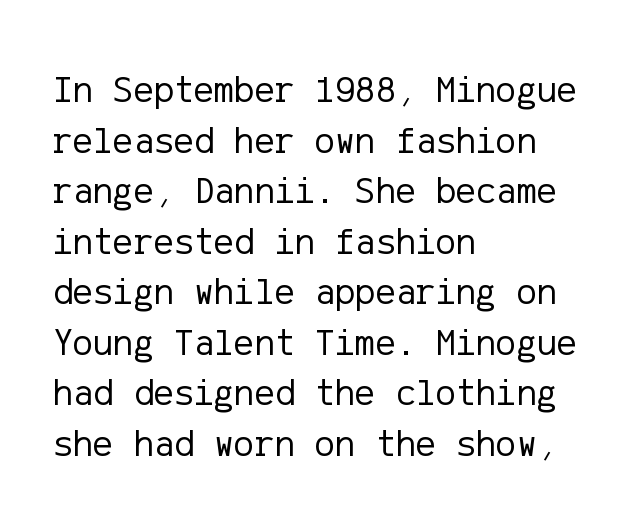
The image shows 38 px regular-weight sans-serif type, upright; set left-aligned, normal line spacing (1.33x), normal letter spacing, not underlined; low stroke contrast and a medium x-height.
